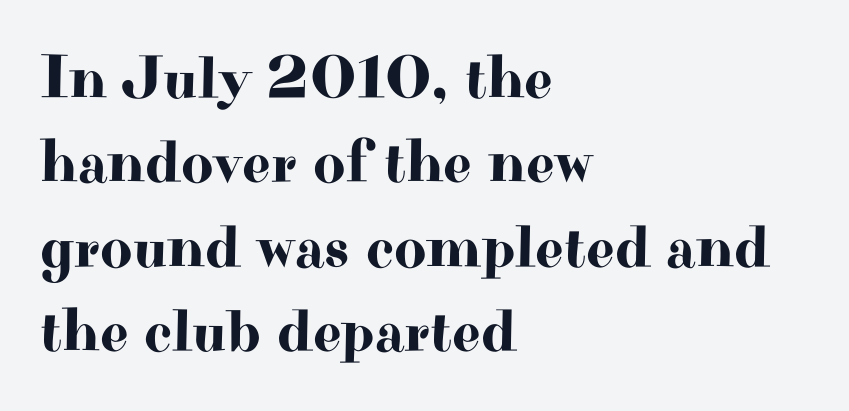
Is this a fixed-width face? No — the glyphs have proportional, varying widths. No italicization has been applied; the sample stays upright. This sample uses plain, unmodified letter spacing. This sample uses a serif face.
